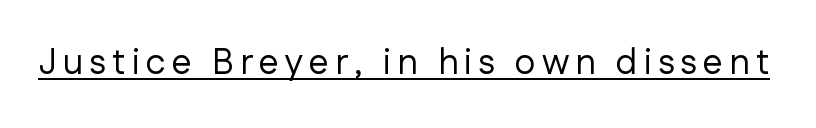
Think of a printed novel: that variable character pitch is what you see here. Summary of weight: not heavy and not bold. Underline: present. Serif or sans? Sans — the stroke terminals are bare.
